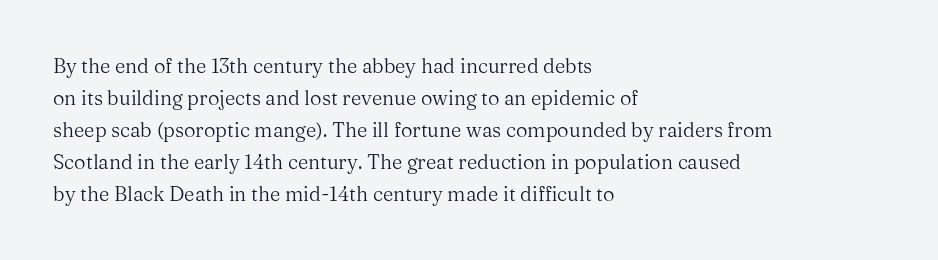
{"italic": "no", "bold": "no", "underline": "no", "align": "left", "line_spacing": "normal", "line_spacing_ratio": 1.6, "letter_spacing": "normal", "letter_spacing_em": 0.0, "glyph_px": 20}
